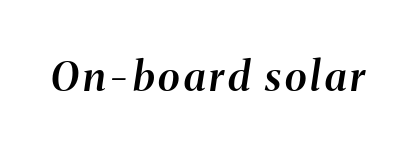
{"italic": "yes", "lean": "right", "slant_degrees": 8, "bold": "semi", "weight": "semibold", "width": "normal", "stroke_contrast": "medium", "x_height": "medium", "monospaced": "no", "underline": "no", "glyph_px": 41}
